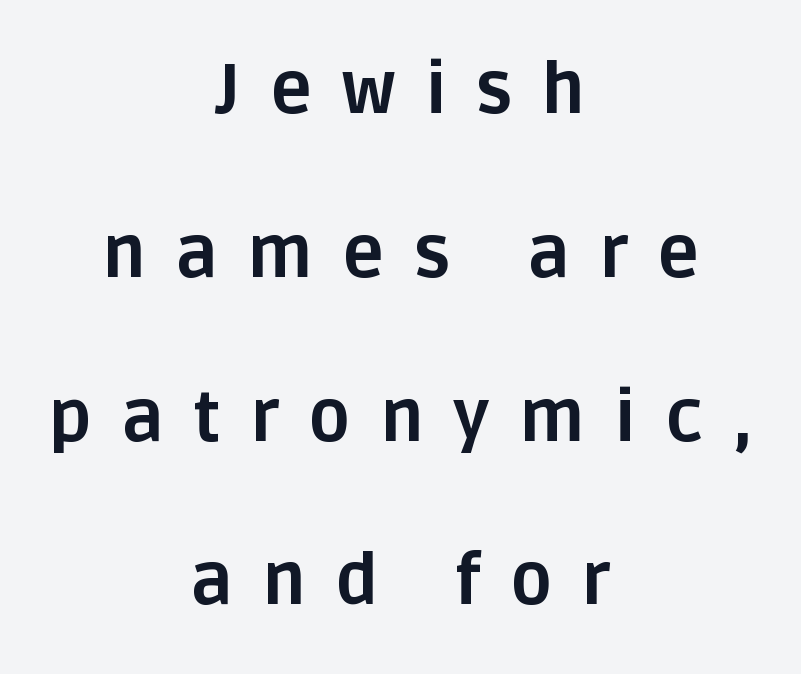
{"serif": "no", "italic": "no", "bold": "yes", "weight": "bold", "width": "normal", "stroke_contrast": "low", "x_height": "large", "monospaced": "no", "underline": "no", "align": "center", "line_spacing": "loose", "line_spacing_ratio": 2.34, "letter_spacing": "wide", "letter_spacing_em": 0.42, "glyph_px": 70}
